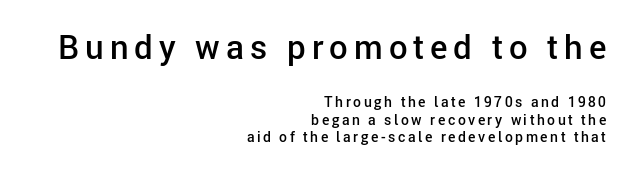
Slightly chunky letters — semibold, I'd say, not full bold. Anything drawn beneath the words? Only blank space. Note the varied advance widths — an 'i' is clearly narrower than an 'm'. Caption: upper text group enlarged, lower text group reduced.
